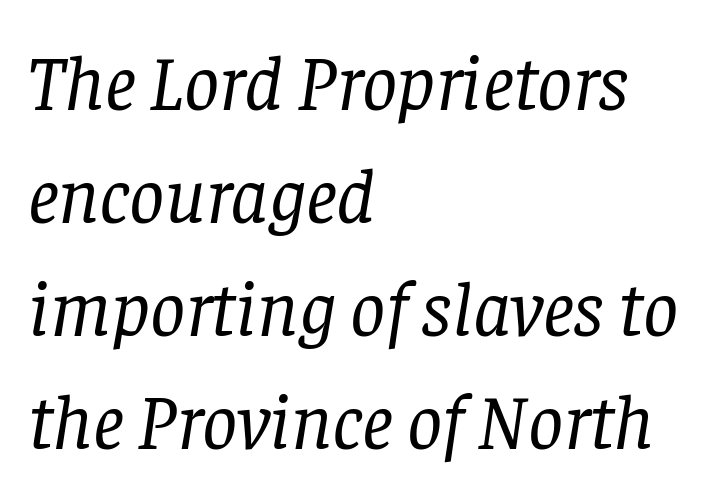
{"serif": "yes", "italic": "yes", "lean": "right", "slant_degrees": 8, "bold": "no", "weight": "regular", "width": "normal", "stroke_contrast": "low", "x_height": "large", "monospaced": "no", "underline": "no", "align": "left", "line_spacing": "normal", "line_spacing_ratio": 1.45, "letter_spacing": "normal", "letter_spacing_em": 0.0, "glyph_px": 78}
